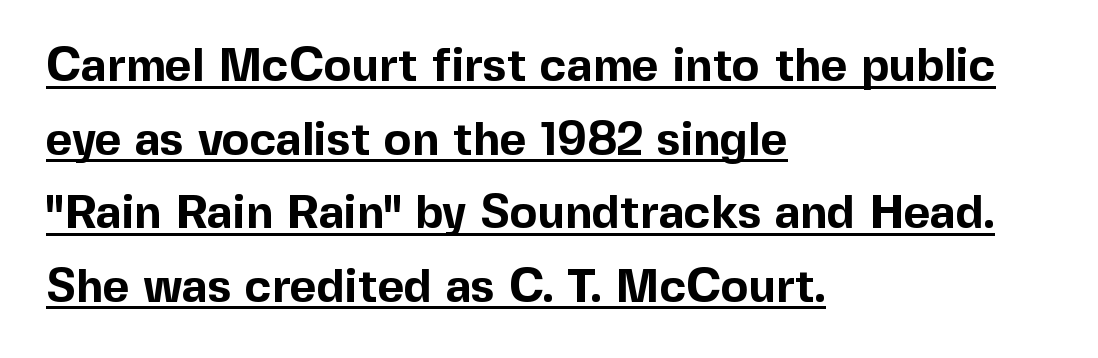
Q: Is the text bold? A: Yes.
Q: Is the text italic (slanted)? A: No, it is upright.
Q: Is the typeface a serif or a sans-serif typeface? A: Sans-serif.
Q: Is the text underlined? A: Yes.
Q: How is the paragraph aligned? A: Left-aligned.
Q: Is the spacing between letters normal or unusually wide? A: Normal.
Q: Is the spacing between lines tight, normal or loose? A: Normal.
Q: Width (condensed, normal, or wide)? A: Normal.
Q: x-height? A: Medium.
Q: Monospaced? A: No.
